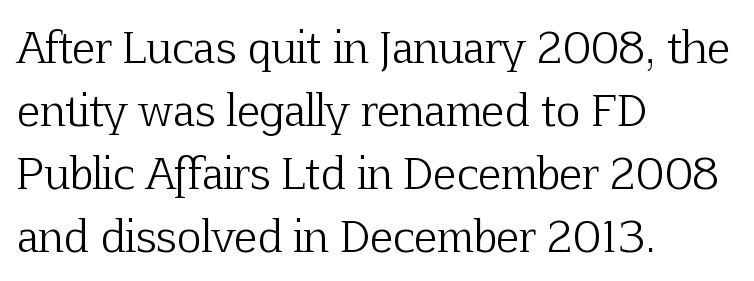
The type is set solid horizontally, with unmodified tracking. A quiet, ordinary-to-light weight characterises the typeface. The passage shown is typeset with a serif family. The space between consecutive lines is moderate. All the whitespace from short lines collects on the right.
